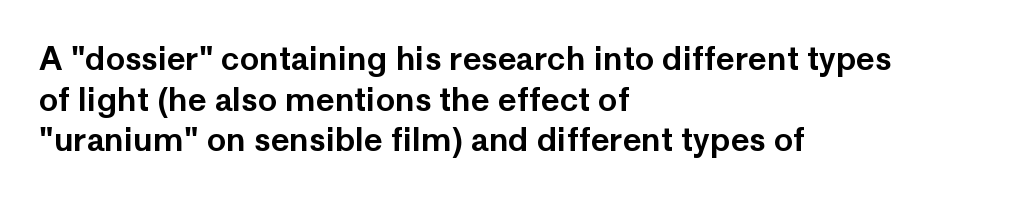
Q: Is the text italic (slanted)? A: No, it is upright.
Q: Is the typeface a serif or a sans-serif typeface? A: Sans-serif.
Q: Is the text underlined? A: No.
Q: How is the paragraph aligned? A: Left-aligned.
Q: Is the spacing between letters normal or unusually wide? A: Normal.
Q: Is the spacing between lines tight, normal or loose? A: Normal.
Q: Width (condensed, normal, or wide)? A: Normal.
Q: Stroke contrast? A: Low.
Q: x-height? A: Medium.
Q: Monospaced? A: No.
